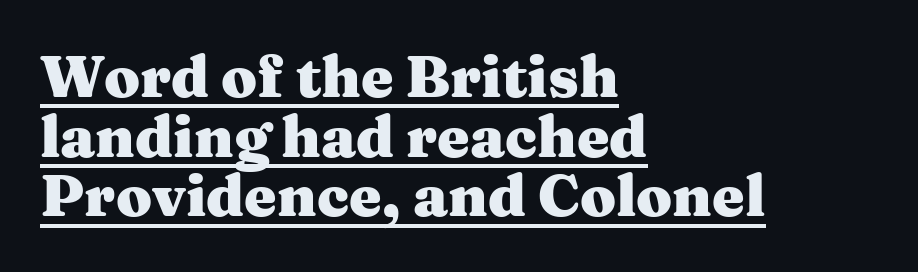
The characters look thick and weighty, a clear bold. You could not count columns in this text — the font is proportionally spaced. Notice how descenders almost collide with the ascenders below — that's tight leading. The specimen reads as upright at a glance. Is the letter spacing exaggerated? No — it looks like the ordinary default.
